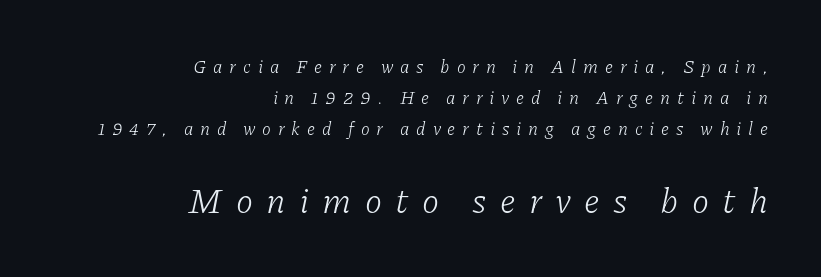
{"serif": "yes", "italic": "yes", "lean": "right", "slant_degrees": 11, "bold": "no", "weight": "light", "width": "normal", "stroke_contrast": "low", "x_height": "medium", "monospaced": "no", "underline": "no", "align": "right", "line_spacing_ratio": 1.72, "letter_spacing": "wide", "letter_spacing_em": 0.38, "larger_block": "second", "size_ratio": 1.94, "glyph_px": 35}
